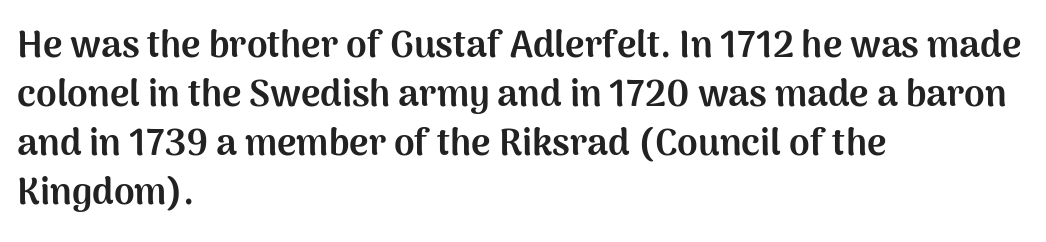
The image shows 37 px bold sans-serif type, upright; set left-aligned, normal line spacing (1.32x), normal letter spacing, not underlined; medium stroke contrast and a medium x-height.
